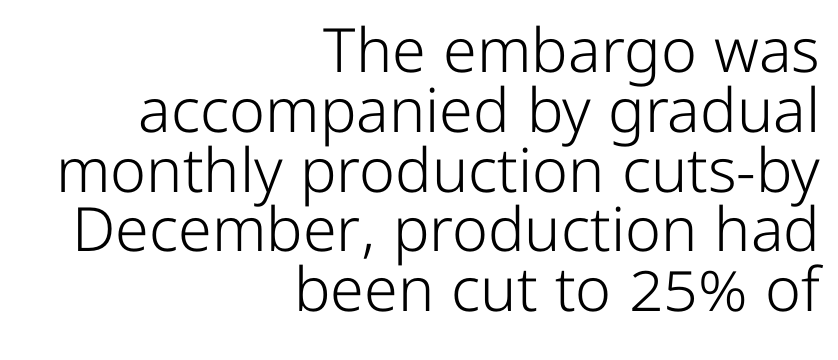
The image shows 61 px light sans-serif type, upright; set right-aligned, tight line spacing (0.98x), normal letter spacing, not underlined; low stroke contrast and a medium x-height.
